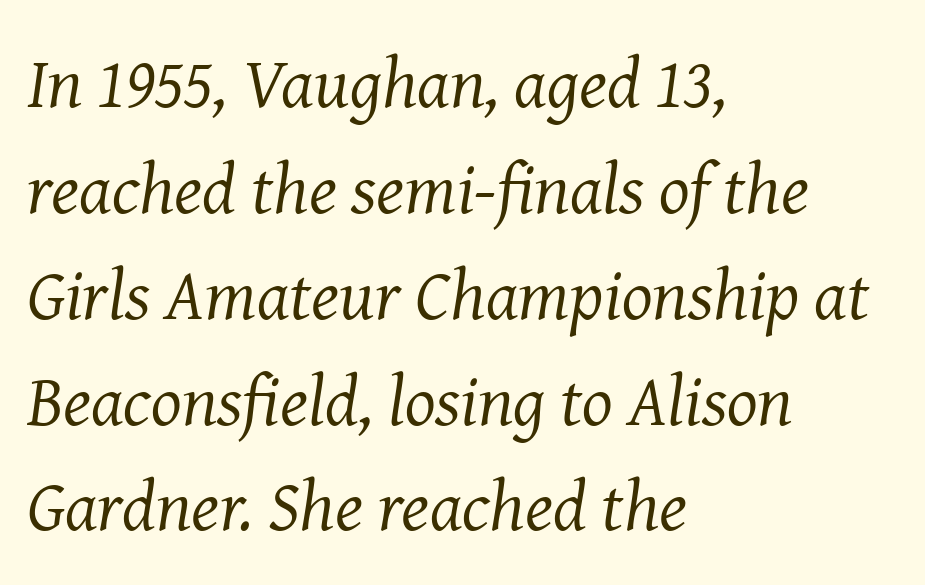
{"serif": "yes", "italic": "yes", "lean": "right", "slant_degrees": 8, "bold": "no", "weight": "regular", "width": "normal", "stroke_contrast": "medium", "x_height": "medium", "monospaced": "no", "underline": "no", "align": "left", "line_spacing": "normal", "line_spacing_ratio": 1.47, "letter_spacing": "normal", "letter_spacing_em": 0.0, "glyph_px": 72}
